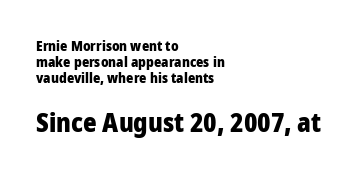
{"italic": "no", "bold": "yes", "underline": "no", "align": "left", "line_spacing": "tight", "line_spacing_ratio": 1.13, "letter_spacing": "normal", "letter_spacing_em": 0.0, "larger_block": "second", "size_ratio": 1.86, "glyph_px": 26}
